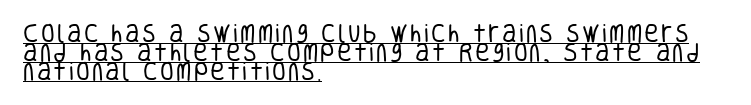
Notice how the stems are strictly vertical — no italics here. This sample carries an underscore along the baseline area. This block would grow much taller if given ordinary leading; it's compressed now. The paragraph has a hard left edge and a soft right edge. No chunkiness to these letters — they're not bold.
